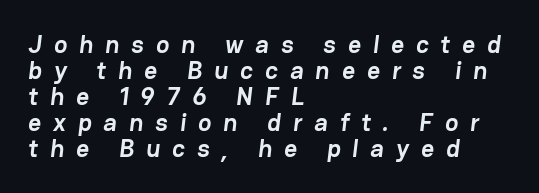
Q: Is the text bold? A: Yes.
Q: Is the text underlined? A: No.
Q: How is the paragraph aligned? A: Left-aligned.
Q: Is the spacing between letters normal or unusually wide? A: Unusually wide.
Q: Is the spacing between lines tight, normal or loose? A: Tight.
